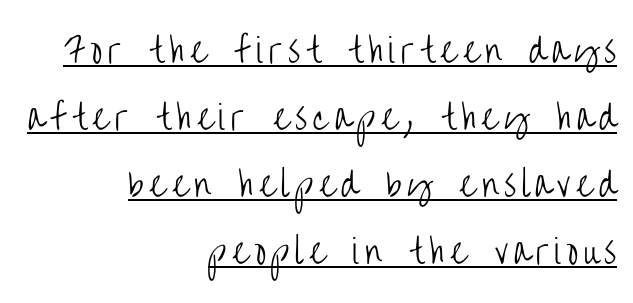
Q: Is the text bold? A: No.
Q: Is the text italic (slanted)? A: No, it is upright.
Q: Is the typeface a serif or a sans-serif typeface? A: Sans-serif.
Q: Is the text underlined? A: Yes.
Q: How is the paragraph aligned? A: Right-aligned.
Q: Is the spacing between lines tight, normal or loose? A: Loose.
Q: Width (condensed, normal, or wide)? A: Condensed.
Q: Stroke contrast? A: Low.
Q: x-height? A: Large.
Q: Monospaced? A: No.
